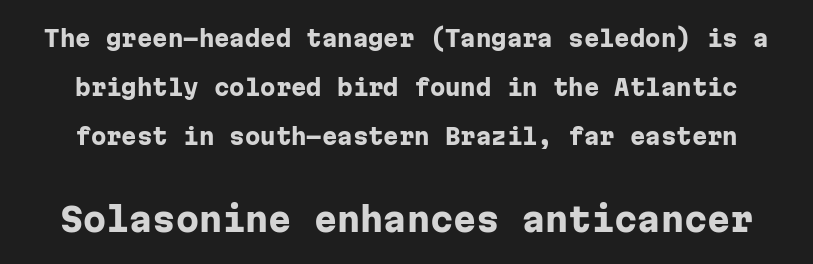
The image shows 33 px heavy sans-serif type, upright, monospaced; set loose line spacing (2.23x), normal letter spacing, not underlined; the second (bottom) block is 1.5x larger; low stroke contrast and a medium x-height.
